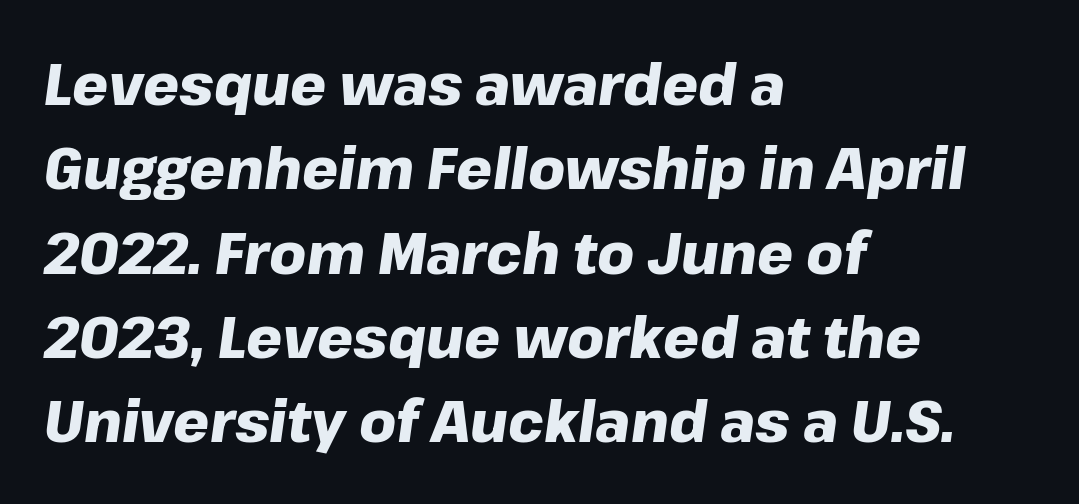
{"italic": "yes", "lean": "right", "slant_degrees": 8, "bold": "yes", "weight": "heavy", "width": "normal", "stroke_contrast": "low", "x_height": "medium", "monospaced": "no", "underline": "no", "align": "left", "line_spacing": "normal", "line_spacing_ratio": 1.48, "letter_spacing": "normal", "letter_spacing_em": 0.0, "glyph_px": 57}
